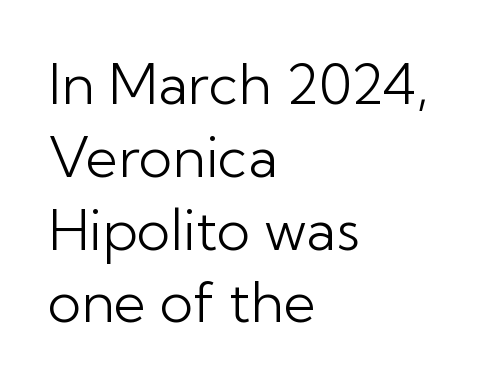
The image shows 56 px light sans-serif type, upright; set left-aligned, normal line spacing (1.3x), normal letter spacing, not underlined; low stroke contrast and a medium x-height.
